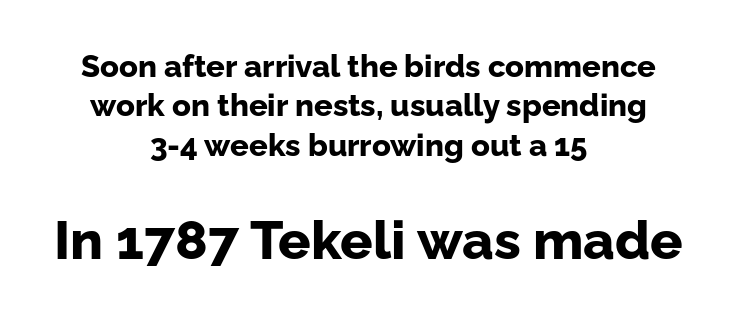
Chunky letters — that's bold for sure. Posture: upright roman. Only glyphs here, with clear space below each row. Line spacing here is normal. Each word holds together tightly as a unit, with standard inter-letter gaps. These lines are centered, leaving both edges ragged.
